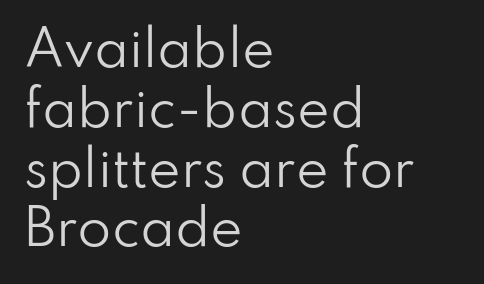
Default kerning and tracking; the words read as compact shapes. Short and long lines alike share a common starting point at left. Ascenders rise straight up at ninety degrees. The characters display no serif detailing; their extremities are plain.
